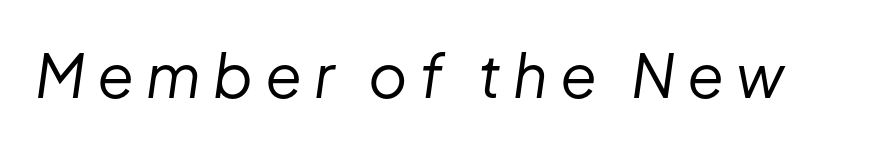
{"italic": "yes", "lean": "right", "slant_degrees": 8, "bold": "no", "weight": "regular", "width": "normal", "stroke_contrast": "low", "x_height": "medium", "monospaced": "no", "underline": "no", "letter_spacing": "wide", "letter_spacing_em": 0.2, "glyph_px": 60}
